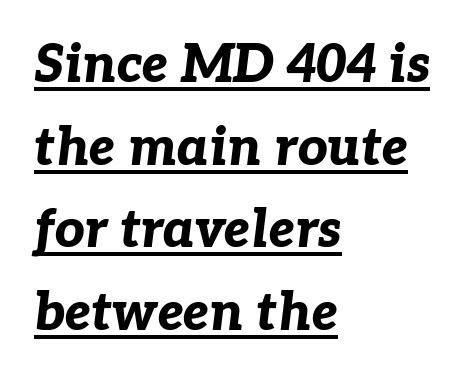
Alignment: flush left. The rendering uses the underline text-decoration. The glyphs have the mass of a bold cut. This sample uses an oblique cut, with every glyph tilted off the vertical. Honestly, the letter spacing is just normal — you wouldn't notice it.
